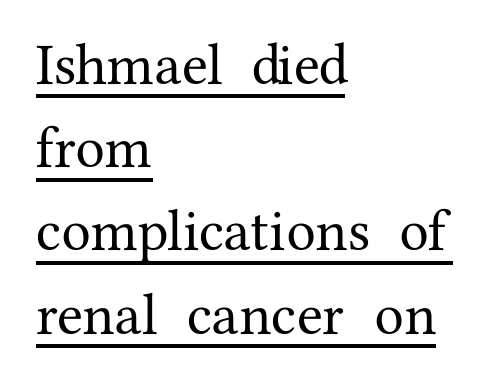
Upright lettering throughout. These lines stack with their left ends in a neat column. To sum up the face: it has serifs. You could not count columns in this text — the font is proportionally spaced. Each line of the rendering has a horizontal stroke beneath the glyphs. This sample keeps an unexceptional amount of space between lines.
